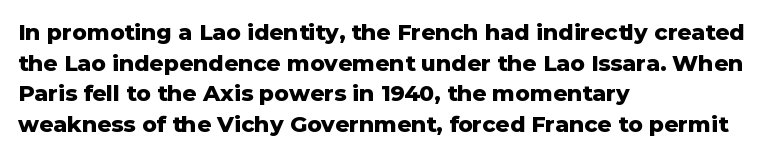
Q: Is the text bold? A: Yes.
Q: Is the text italic (slanted)? A: No, it is upright.
Q: Is the text underlined? A: No.
Q: How is the paragraph aligned? A: Left-aligned.
Q: Is the spacing between letters normal or unusually wide? A: Normal.
Q: Is the spacing between lines tight, normal or loose? A: Normal.
